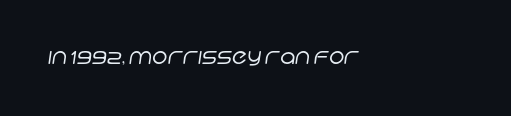
Unmarked baselines from the first word to the last. The letters sit at their default tracking, neither squeezed nor spread. The characters are drawn with everyday or finer stroke widths. Every row of glyphs begins at an identical x-position on the left.
